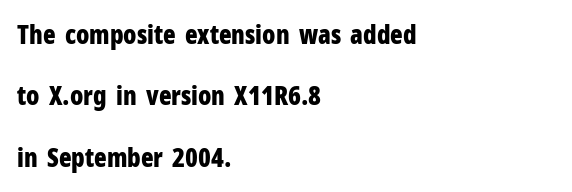
Q: Is the text bold? A: Yes.
Q: Is the text italic (slanted)? A: No, it is upright.
Q: Is the text underlined? A: No.
Q: How is the paragraph aligned? A: Left-aligned.
Q: Is the spacing between letters normal or unusually wide? A: Normal.
Q: Is the spacing between lines tight, normal or loose? A: Loose.
